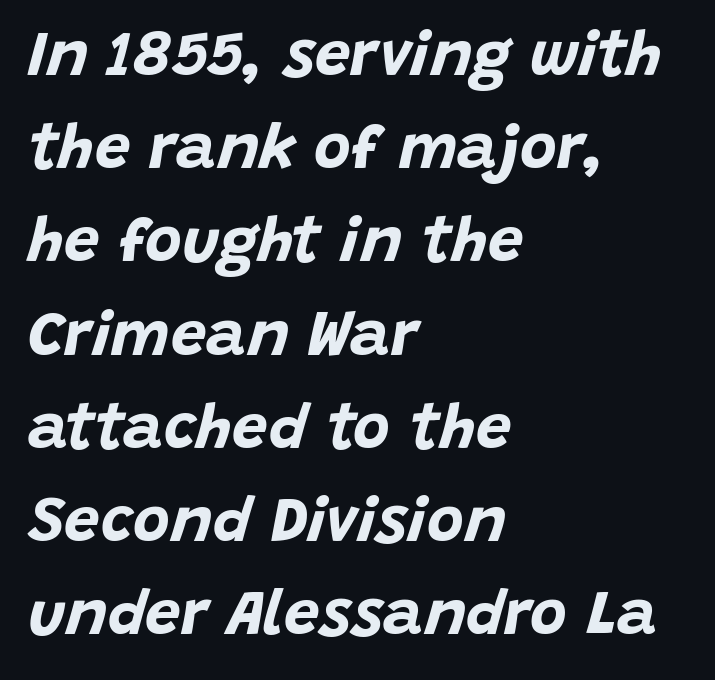
Regular leading. Posture: slanted. Chunky letters — that's bold for sure. The gaps between neighbouring characters are ordinary and unremarkable.
